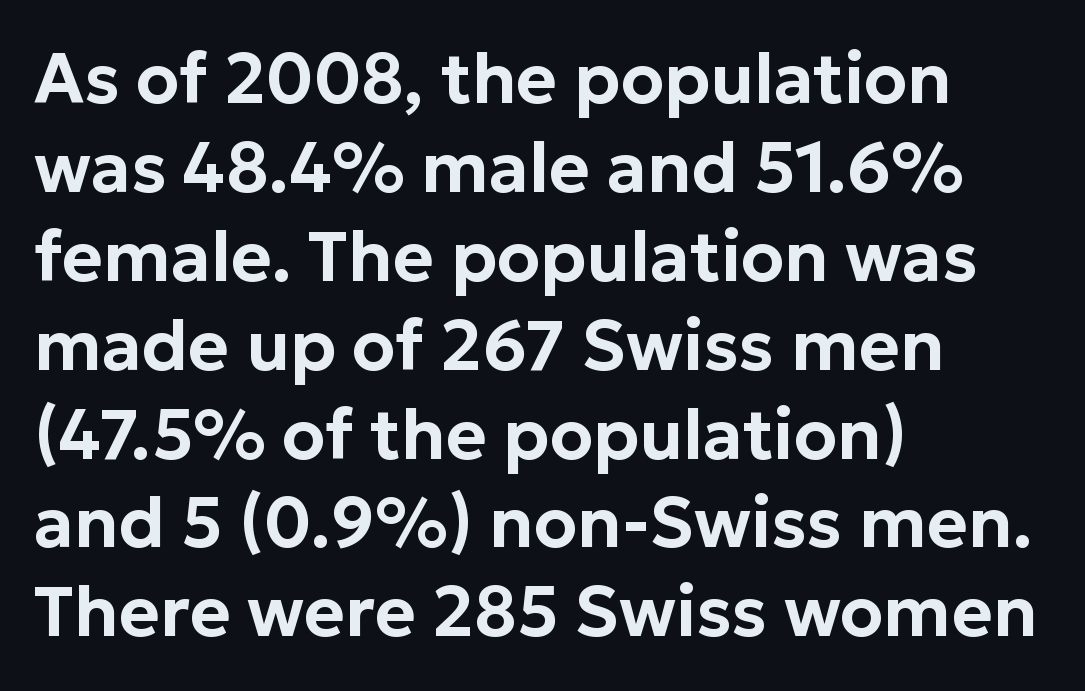
{"serif": "no", "italic": "no", "width": "normal", "stroke_contrast": "low", "x_height": "medium", "monospaced": "no", "underline": "no", "align": "left", "line_spacing": "normal", "line_spacing_ratio": 1.27, "letter_spacing": "normal", "letter_spacing_em": 0.0, "glyph_px": 70}
